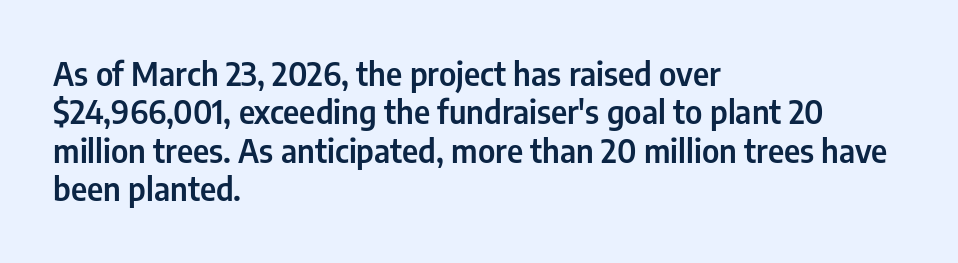
{"serif": "no", "italic": "no", "width": "condensed", "stroke_contrast": "low", "x_height": "medium", "monospaced": "no", "underline": "no", "align": "left", "line_spacing_ratio": 1.2, "letter_spacing": "normal", "letter_spacing_em": 0.0, "glyph_px": 32}
